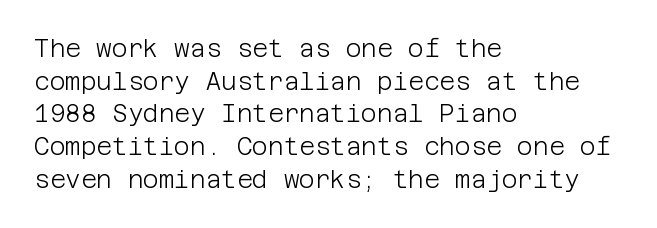
The image shows 24 px text type, upright; set left-aligned, normal line spacing (1.36x), normal letter spacing, not underlined.
